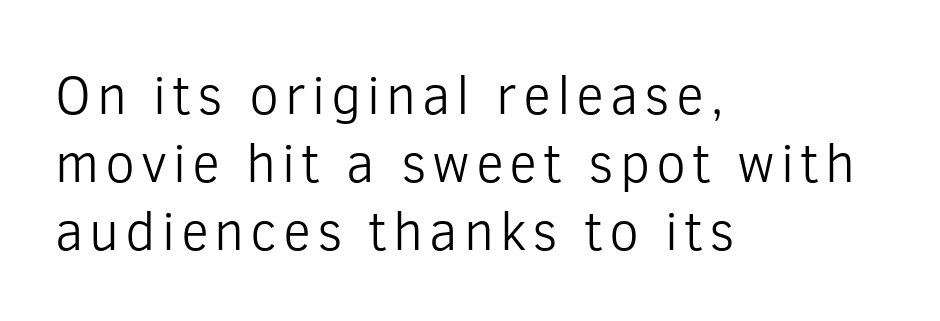
These lines were composed using upright roman letters. Think of a printed novel: that variable character pitch is what you see here. Normally led — the rows are evenly, conventionally spaced. Ink coverage per letter is moderate at most.
